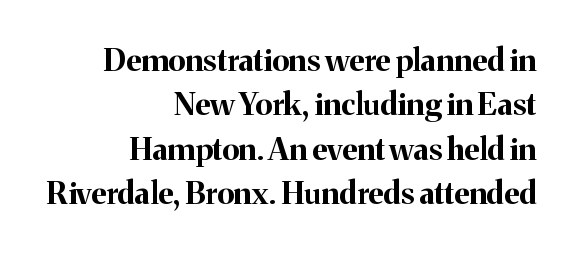
{"serif": "yes", "italic": "no", "bold": "yes", "weight": "bold", "width": "normal", "stroke_contrast": "medium", "x_height": "medium", "monospaced": "no", "underline": "no", "align": "right", "line_spacing": "normal", "line_spacing_ratio": 1.43, "letter_spacing": "normal", "letter_spacing_em": 0.0, "glyph_px": 31}
